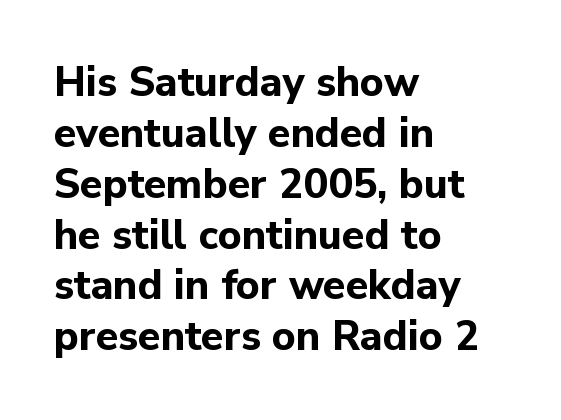
Q: Is the text bold? A: Yes.
Q: Is the text italic (slanted)? A: No, it is upright.
Q: Is the typeface a serif or a sans-serif typeface? A: Sans-serif.
Q: Is the text underlined? A: No.
Q: How is the paragraph aligned? A: Left-aligned.
Q: Is the spacing between letters normal or unusually wide? A: Normal.
Q: Width (condensed, normal, or wide)? A: Normal.
Q: Stroke contrast? A: Low.
Q: x-height? A: Medium.
Q: Monospaced? A: No.
